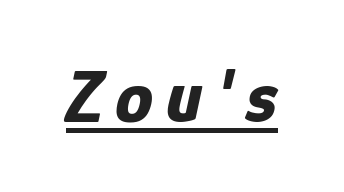
{"italic": "yes", "lean": "right", "slant_degrees": 12, "bold": "yes", "weight": "bold", "width": "condensed", "stroke_contrast": "low", "x_height": "medium", "monospaced": "no", "underline": "yes", "glyph_px": 76}
